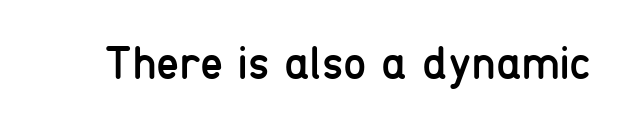
{"serif": "no", "italic": "no", "bold": "no", "weight": "regular", "width": "condensed", "stroke_contrast": "low", "x_height": "medium", "monospaced": "no", "underline": "no", "letter_spacing": "normal", "letter_spacing_em": 0.0, "glyph_px": 47}
